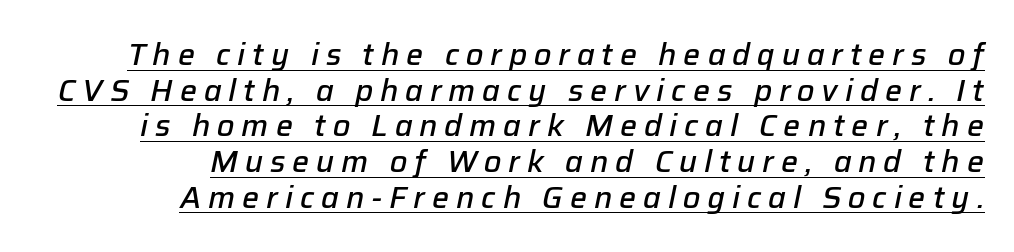
Slant detected: the letters are inclined. A bit beefed up — I'd call it semibold rather than bold. Descenders here cross a horizontal rule under the line. Note the varied advance widths — an 'i' is clearly narrower than an 'm'.
